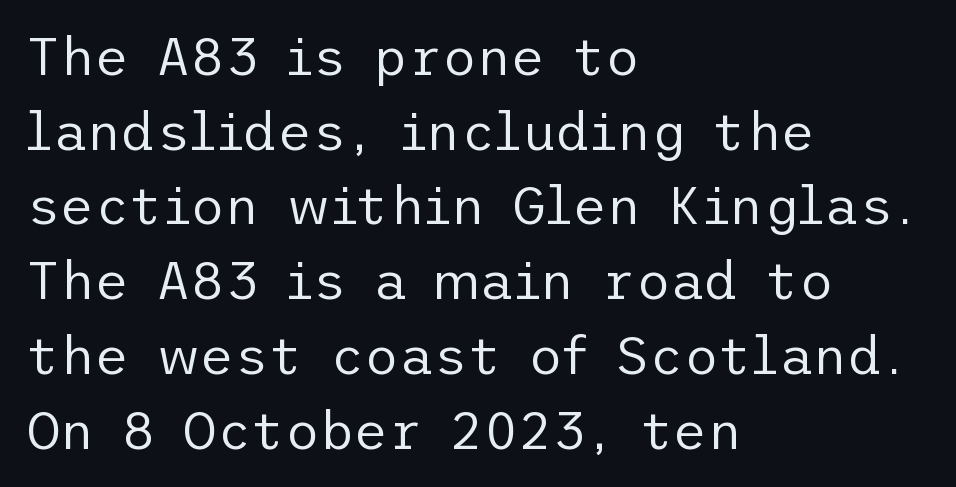
Grotesque or geometric, the face here clearly has no serifs. The zone under the glyphs is completely vacant. The space between consecutive lines is moderate. Weight: regular or lighter. Ordinary non-slanted type is in use. The tracking reads as untouched default to a designer's eye.
